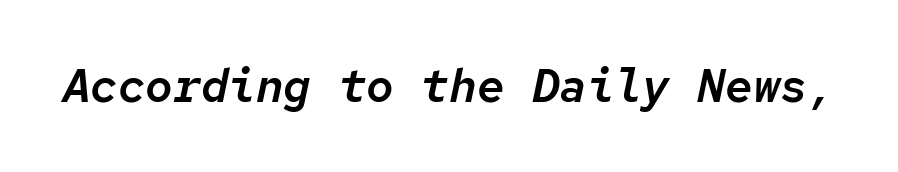
The image shows 46 px text type, italic (leaning right), monospaced; set normal letter spacing, not underlined; low stroke contrast and a medium x-height.
